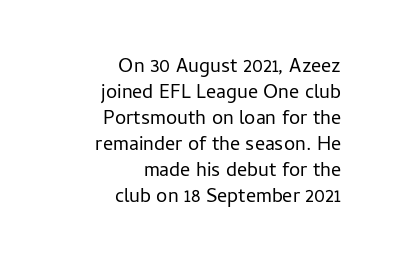
The image shows 20 px text type, upright; set right-aligned, normal line spacing (1.3x), normal letter spacing, not underlined.
